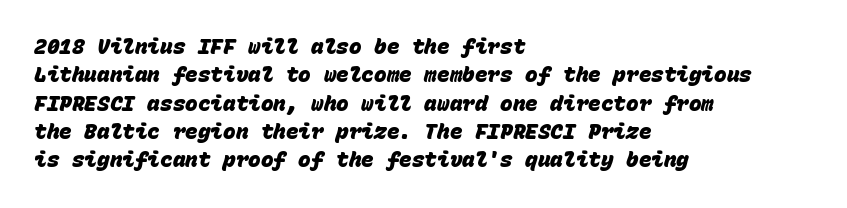
A typesetter would call this leading conventional body-copy spacing. Is the block centered? No — it sits flush against the left margin. Characters follow at the spacing the type designer built in. Strokes here are thick enough to call this a true bold. The foot of each line stays bare and open.
